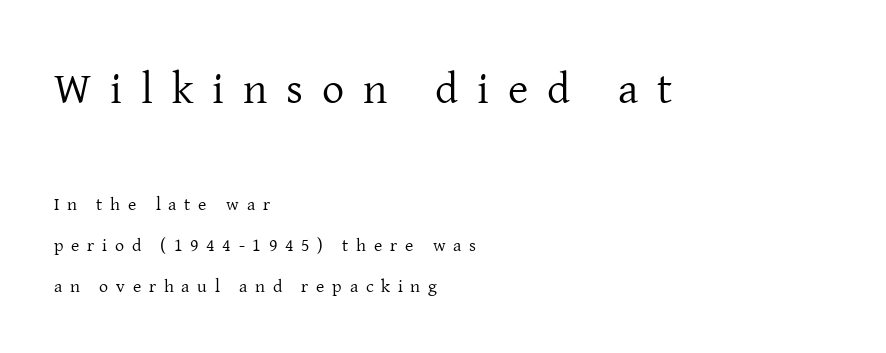
The image shows 44 px regular-weight serif type, upright; set left-aligned, loose line spacing (2.28x), unusually wide letter spacing (+0.43 em), not underlined; the first (top) block is 2.44x larger; low stroke contrast and a medium x-height.
